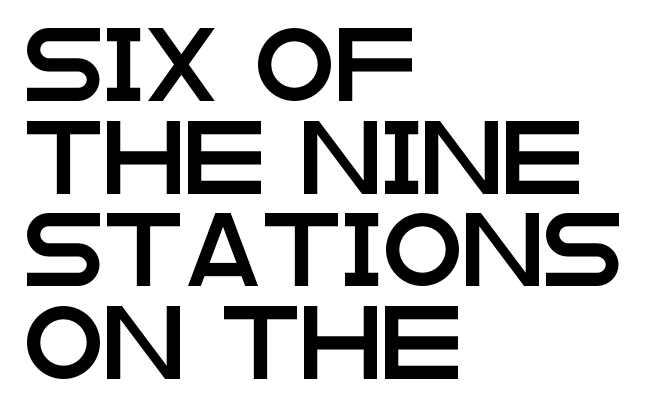
Notice how the passage keeps a crisp vertical edge on the left only. This sample uses an upright cut, with every glyph sitting square on the baseline. You could call the tracking neutral — neither tight nor loose. The letters advance in unequal steps, a hallmark of proportional type.
